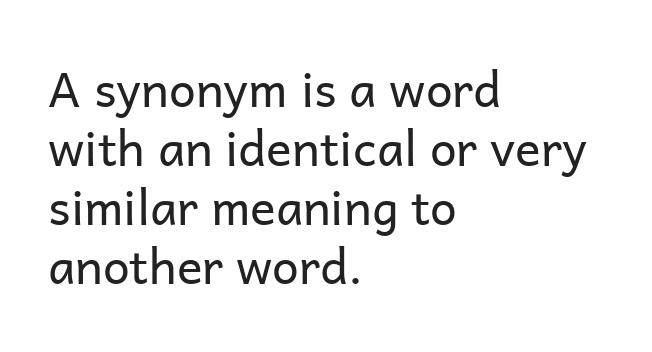
{"serif": "no", "italic": "no", "bold": "no", "weight": "regular", "width": "normal", "stroke_contrast": "low", "x_height": "medium", "monospaced": "no", "underline": "no", "align": "left", "line_spacing_ratio": 1.23, "letter_spacing": "normal", "letter_spacing_em": 0.0, "glyph_px": 48}
